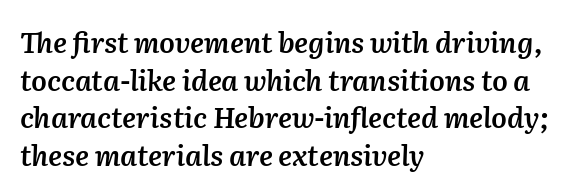
Q: Is the text bold? A: Semi-bold.
Q: Is the text italic (slanted)? A: Yes, it leans right by about 2 degrees.
Q: Is the text underlined? A: No.
Q: How is the paragraph aligned? A: Left-aligned.
Q: Is the spacing between letters normal or unusually wide? A: Normal.
Q: Is the spacing between lines tight, normal or loose? A: Normal.
Q: Width (condensed, normal, or wide)? A: Normal.
Q: Stroke contrast? A: Medium.
Q: x-height? A: Medium.
Q: Monospaced? A: No.
